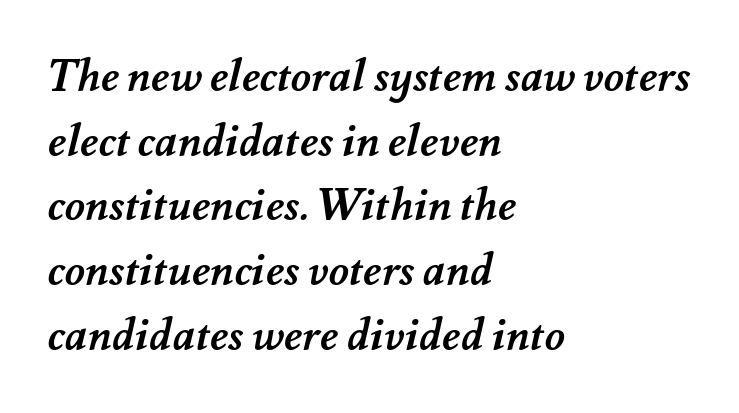
The image shows 44 px semibold type; set left-aligned, normal line spacing (1.47x), normal letter spacing, not underlined; medium stroke contrast and a small x-height.
